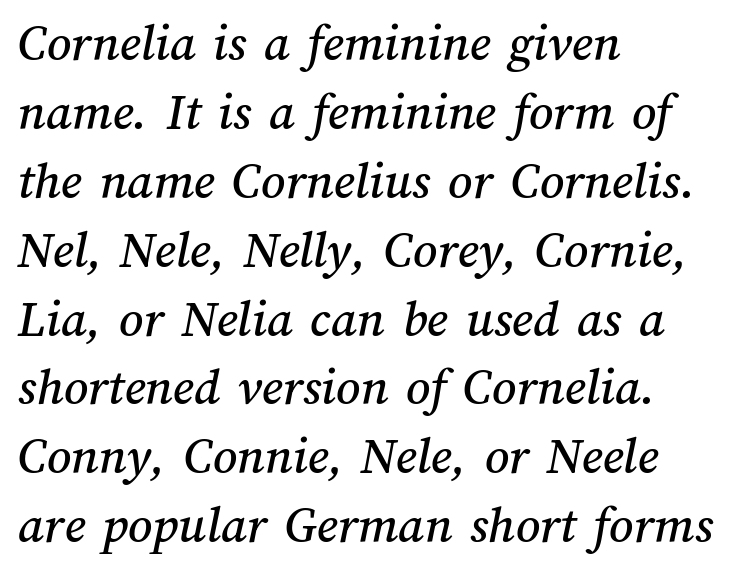
The image shows 53 px text type; set left-aligned, normal line spacing (1.3x), normal letter spacing, not underlined; medium stroke contrast and a medium x-height.
